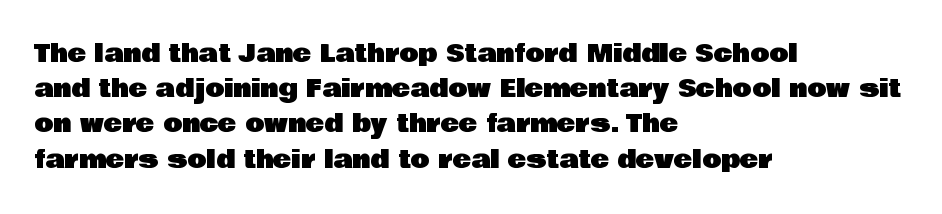
Posture: straight, roman, zero tilt. This rendering uses left alignment, leaving the right contour irregular. This sample keeps an unexceptional amount of space between lines. Bare-footed words on every line.
